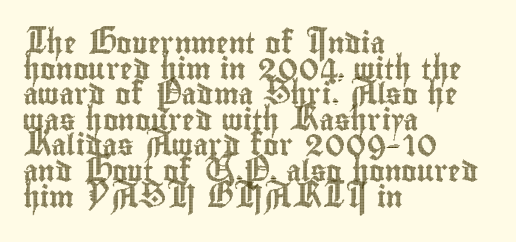
Line beginnings align vertically; line endings do not. Posture: vertical. A typesetter would call this zero additional tracking. The baseline area is clear.
